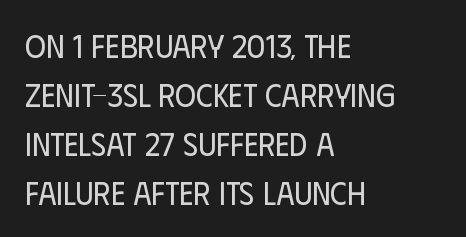
The image shows 32 px regular-weight, condensed sans-serif type, upright; set left-aligned, normal line spacing (1.53x), normal letter spacing, not underlined; low stroke contrast and a large x-height.
